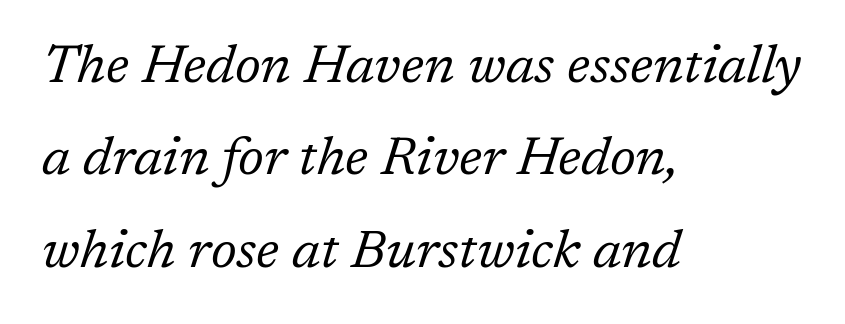
Q: Is the text bold? A: No.
Q: Is the text italic (slanted)? A: Yes, it leans right by about 17 degrees.
Q: Is the typeface a serif or a sans-serif typeface? A: Serif.
Q: Is the text underlined? A: No.
Q: How is the paragraph aligned? A: Left-aligned.
Q: Is the spacing between letters normal or unusually wide? A: Normal.
Q: Width (condensed, normal, or wide)? A: Normal.
Q: Stroke contrast? A: Low.
Q: x-height? A: Medium.
Q: Monospaced? A: No.
